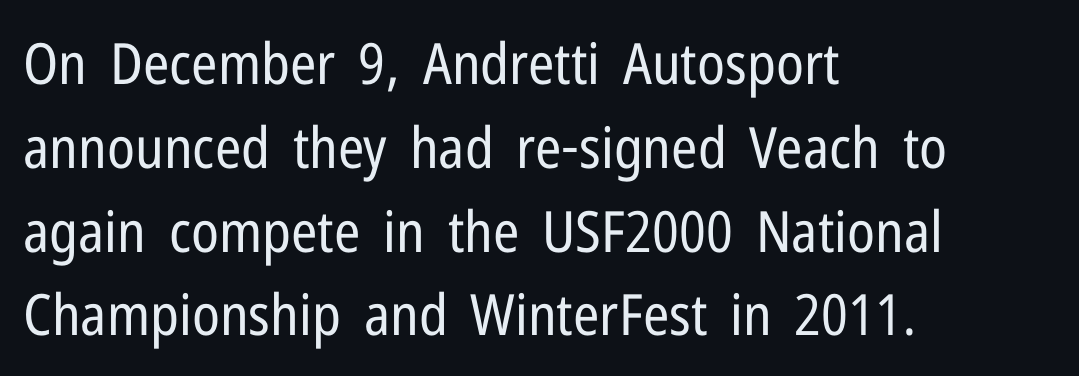
Each word holds together tightly as a unit, with standard inter-letter gaps. A student would call this left alignment; a typographer would say flush left, rag right. Classification — sans serif. Is the type heavy? It reads as light-to-regular instead.
